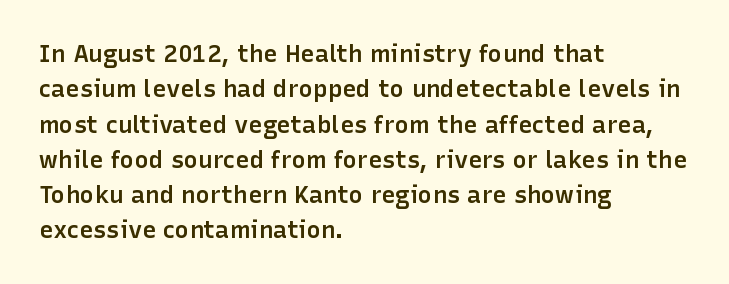
The image shows 24 px text type, upright; set left-aligned, normal line spacing (1.47x), normal letter spacing, not underlined.
